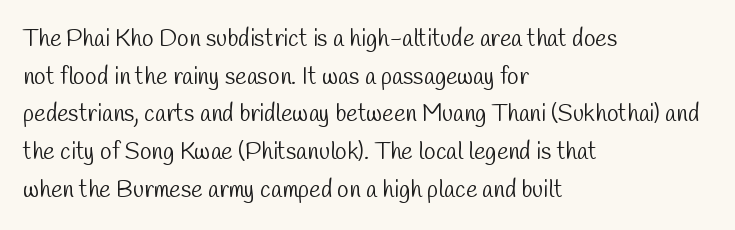
Layout note: lines flush left. The zone under the glyphs is completely vacant. Characters follow at the spacing the type designer built in. The vertical gap from one line to the next is medium. Weight: not bold — regular or lighter.
